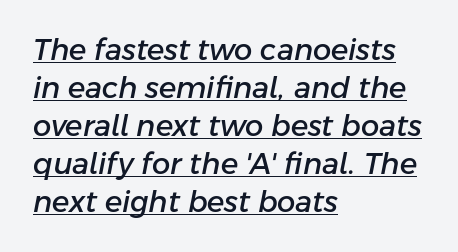
Letter spacing: default. The designer left line spacing at the default. Slanted lettering throughout. Students, observe the line beneath the letters — that is underlining. You could not count columns in this text — the font is proportionally spaced.
